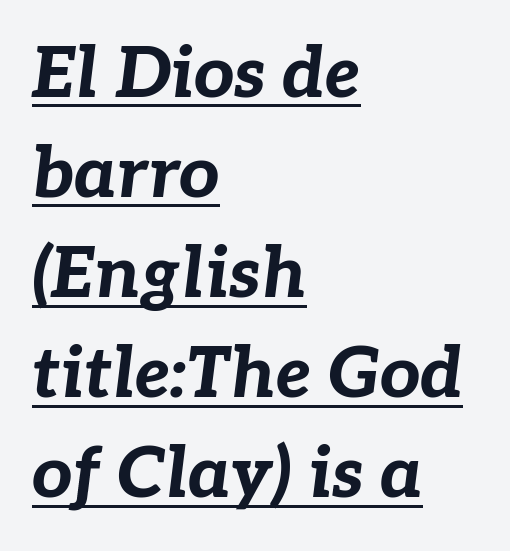
The image shows 71 px bold type, italic (leaning right); set left-aligned, normal line spacing (1.41x), normal letter spacing, underlined; low stroke contrast and a medium x-height.
